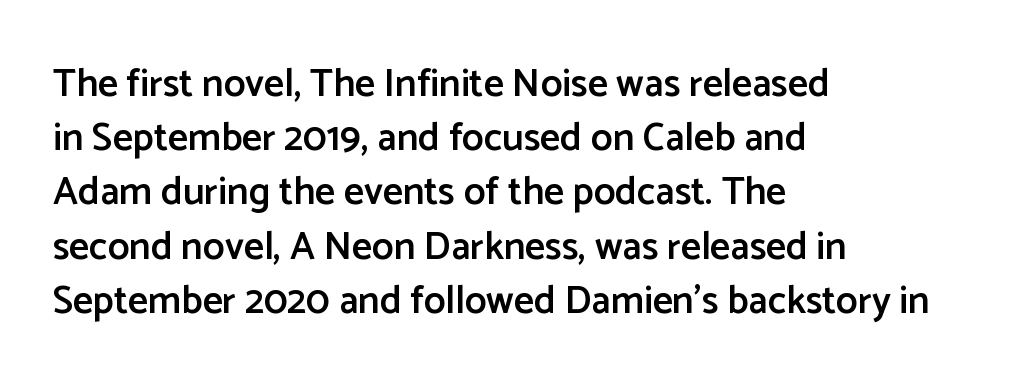
Do the characters align in a grid? No, the font is proportional. Rendered with straight, roman letterforms. Whoever set this chose a conventional vertical rhythm. Words float on clear page, feet unadorned. The letterforms sit shoulder to shoulder at normal distance.
